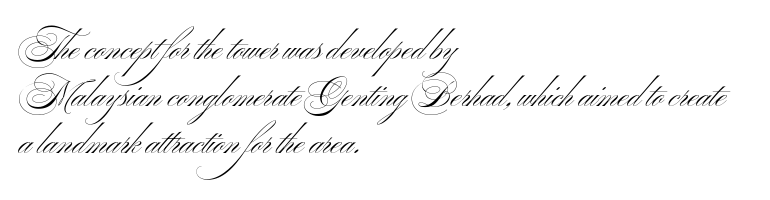
Q: Is the text bold? A: No.
Q: Is the text italic (slanted)? A: Yes.
Q: Is the typeface a serif or a sans-serif typeface? A: Sans-serif.
Q: Is the text underlined? A: No.
Q: How is the paragraph aligned? A: Left-aligned.
Q: Is the spacing between letters normal or unusually wide? A: Normal.
Q: Is the spacing between lines tight, normal or loose? A: Normal.
Q: Width (condensed, normal, or wide)? A: Wide.
Q: Stroke contrast? A: Medium.
Q: x-height? A: Small.
Q: Monospaced? A: No.
